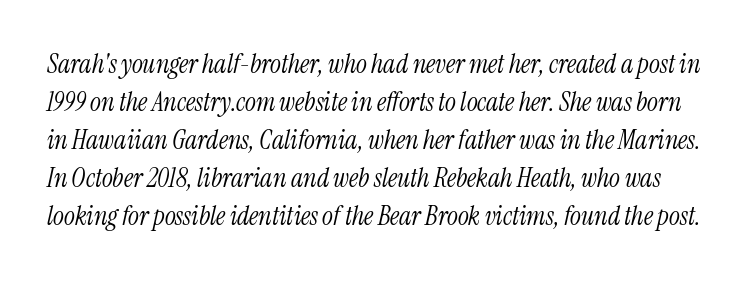
Stroke thickness stays within the range of a standard reading face or lighter. Looking at the ascenders, they clearly lean. Vertical spacing — default. Type without underlining. A typesetter would call this zero additional tracking.
